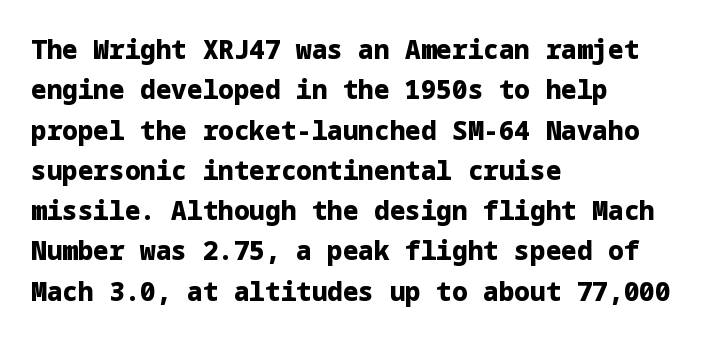
A classic flush-left, rag-right setting is used for this passage. Rows of type keep a routine distance in the vertical direction. Descenders are the only things crossing below the line. The strokes are fattened all the way to bold. Tracking value appears to be zero — textbook default spacing.
